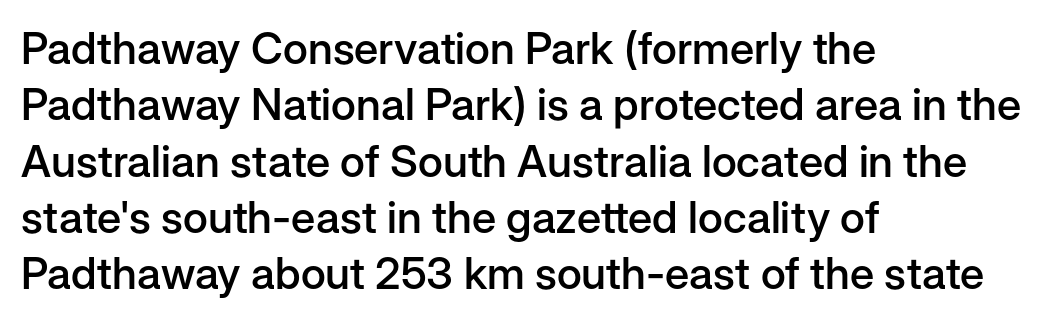
The image shows 44 px semibold sans-serif type, upright; set left-aligned, normal line spacing (1.28x), normal letter spacing, not underlined; low stroke contrast and a medium x-height.
